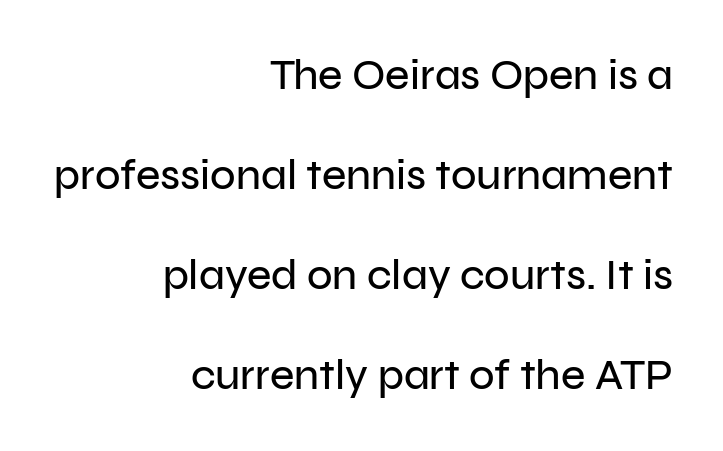
Posture: vertical. I'd call this a sans setting — the letters go barefoot. The tracking reads as untouched default to a designer's eye. Varying glyph widths throughout — classic text-font behaviour. Caption: multi-line text, flush right, ragged left. Clear beneath every line of the passage.
